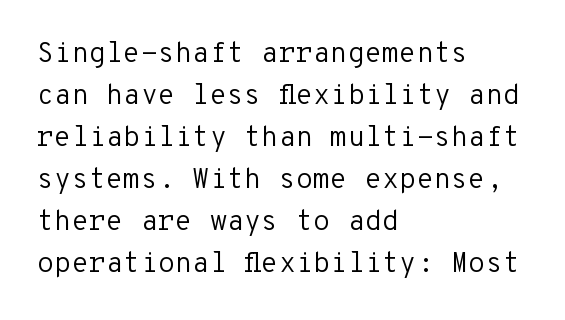
Grotesque or geometric, the face here clearly has no serifs. Decoration check: the copy has no underline. Each letter, wide or thin by design, is forced into the same width here. Glyph-to-glyph distance matches everyday printed text.
